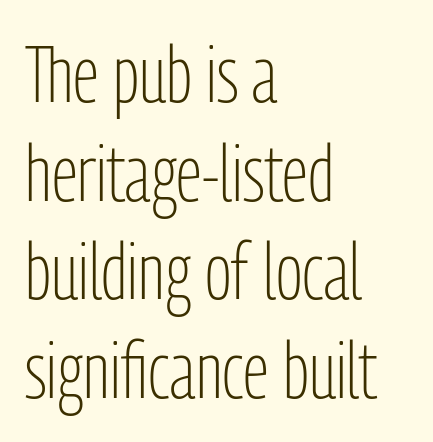
{"serif": "no", "italic": "no", "bold": "no", "weight": "light", "width": "condensed", "stroke_contrast": "low", "x_height": "medium", "monospaced": "no", "underline": "no", "align": "left", "line_spacing": "normal", "line_spacing_ratio": 1.25, "letter_spacing": "normal", "letter_spacing_em": 0.0, "glyph_px": 79}
